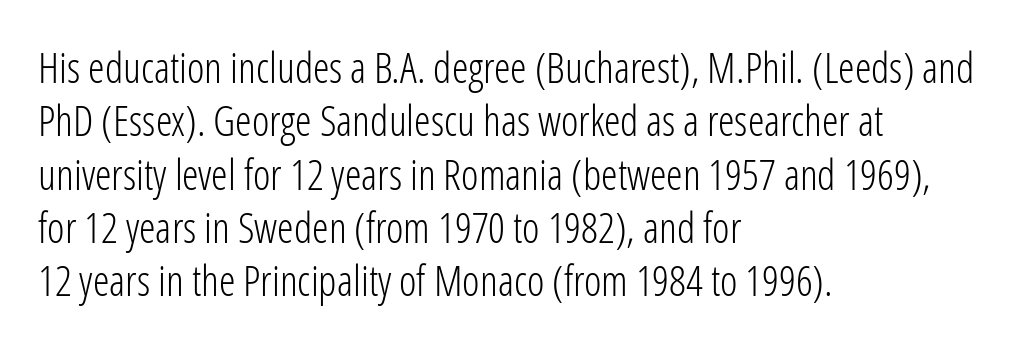
The words here are not underlined. Classification — sans serif. Visually the block forms a straight wall on the left and a jagged coastline on the right. Counters stay open thanks to moderate or lighter strokes.
